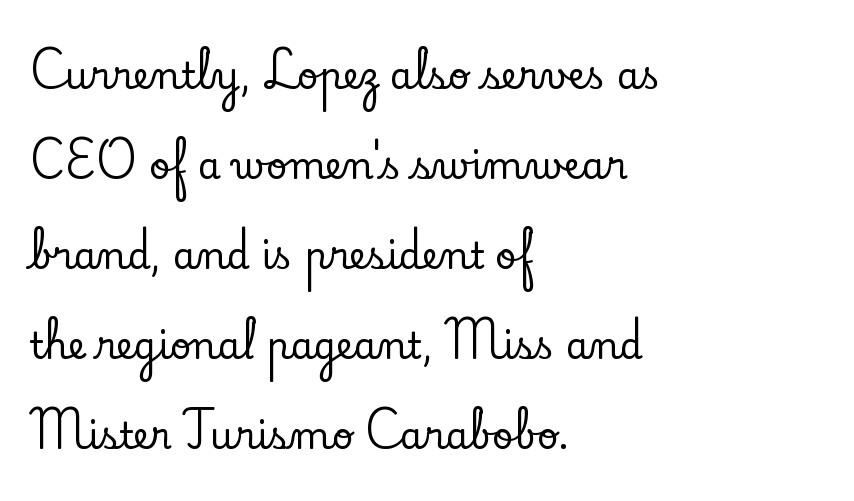
{"serif": "yes", "italic": "no", "width": "normal", "stroke_contrast": "low", "x_height": "small", "monospaced": "no", "underline": "no", "align": "left", "line_spacing": "loose", "line_spacing_ratio": 2.43, "letter_spacing": "normal", "letter_spacing_em": 0.0, "glyph_px": 37}
